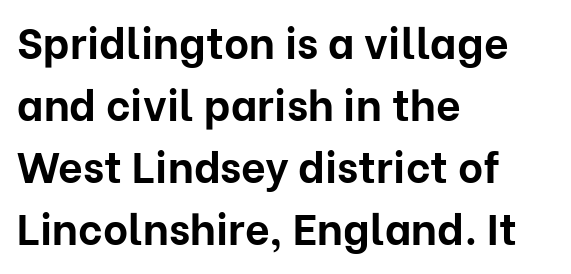
A classic flush-left, rag-right setting is used for this passage. Quick note: underline off. These lines are rendered in a variable-pitch font. Thick stems and heavy bowls — unmistakably bold. Rows of type keep a routine distance in the vertical direction.
